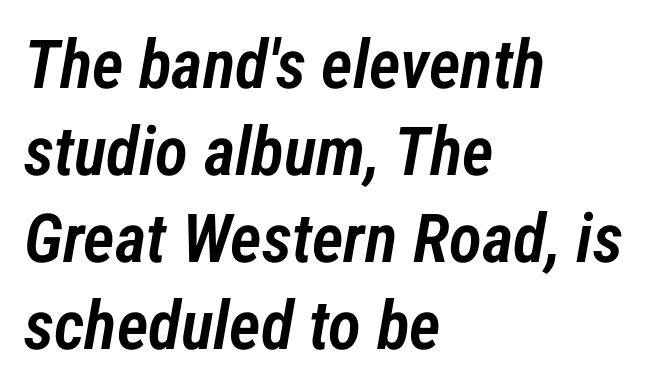
Every letter is mildly thick-stroked: semibold rather than bold. The font's italic variant was chosen for this text. Normally led — the rows are evenly, conventionally spaced. You could not count columns in this text — the font is proportionally spaced. There is no visible air inserted between adjacent glyphs.
